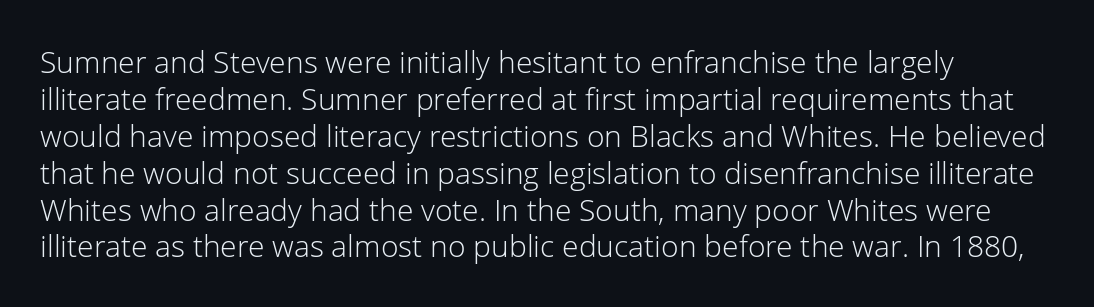
The rendering uses natural spacing where letterforms have individual widths. The typography opts for an upright posture over an oblique one. Words appear dense and cohesive because spacing is normal. Beneath every word, the page is bare.
